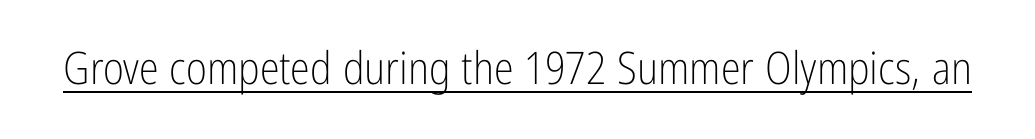
Each stroke keeps to a modest, everyday thickness or less. This sample uses a sans-serif face. Nope, not italic — everything's standing straight. Every word sits above its own underline.
